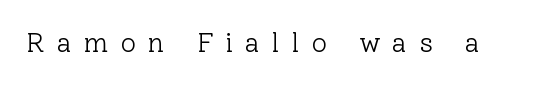
{"italic": "no", "bold": "no", "underline": "no", "letter_spacing": "wide", "letter_spacing_em": 0.46, "glyph_px": 27}
